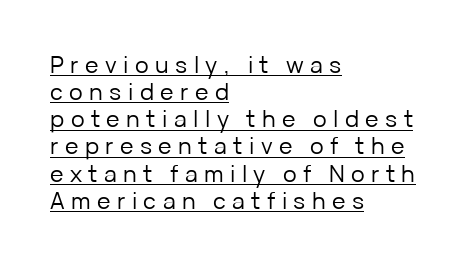
Every word sits above its own underline. Weight: in the light-to-regular range. Does extra space separate the letters? Yes, quite a lot of it. The lettering holds an erect, upright posture throughout. The paragraph has a hard left edge and a soft right edge.
